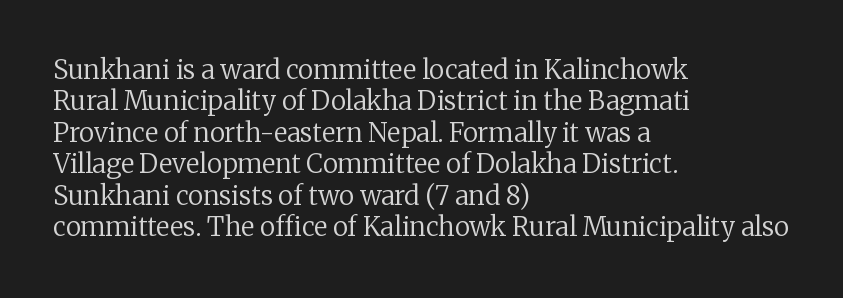
{"italic": "no", "bold": "no", "underline": "no", "align": "left", "line_spacing_ratio": 1.21, "letter_spacing": "normal", "letter_spacing_em": 0.0, "glyph_px": 26}
